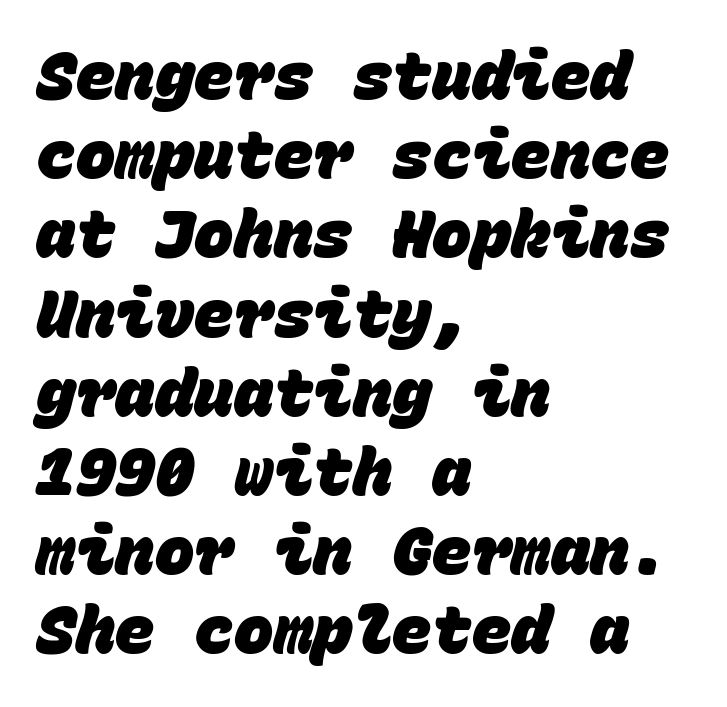
There is no visible air inserted between adjacent glyphs. A full-strength bold gives these letters their thick strokes. These lines are composed in type without serifs. Nobody drew a line under any word here. Every character here occupies the same horizontal width, giving the sample a typewriter-like rhythm. Where is the straight margin? On the left.
